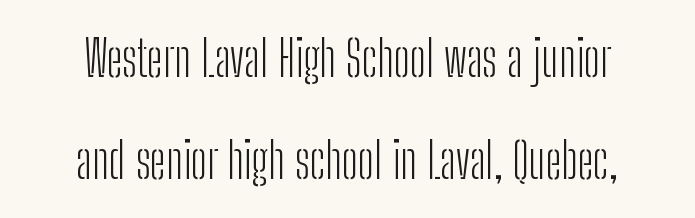
Nope, no serifs anywhere on these letters. This sample has the flowing, uneven cadence of proportional lettering. Italic? Not at all — the glyphs are vertical. Caption: multi-line text, centered on the measure. Vertically, the passage feels expansive, rows floating well apart.
